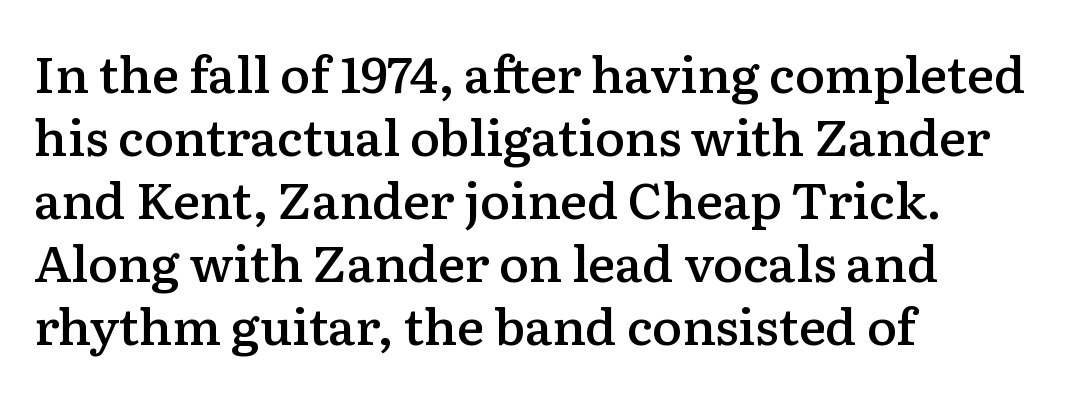
{"serif": "yes", "italic": "no", "bold": "semi", "weight": "semibold", "width": "normal", "stroke_contrast": "low", "x_height": "medium", "monospaced": "no", "underline": "no", "align": "left", "line_spacing": "normal", "line_spacing_ratio": 1.26, "letter_spacing": "normal", "letter_spacing_em": 0.0, "glyph_px": 50}
